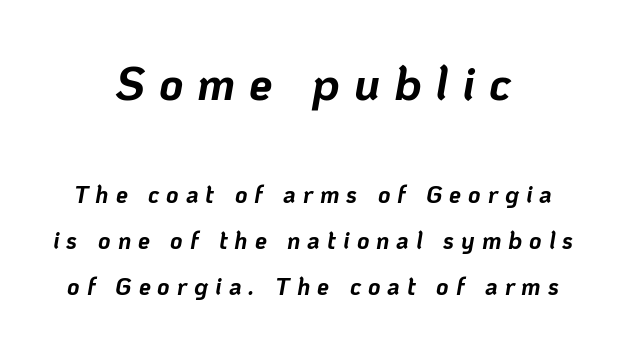
{"italic": "yes", "lean": "right", "slant_degrees": 10, "bold": "yes", "weight": "bold", "width": "normal", "stroke_contrast": "low", "x_height": "medium", "monospaced": "no", "underline": "no", "align": "center", "line_spacing": "loose", "line_spacing_ratio": 1.91, "letter_spacing": "wide", "letter_spacing_em": 0.29, "larger_block": "first", "size_ratio": 1.96, "glyph_px": 47}
